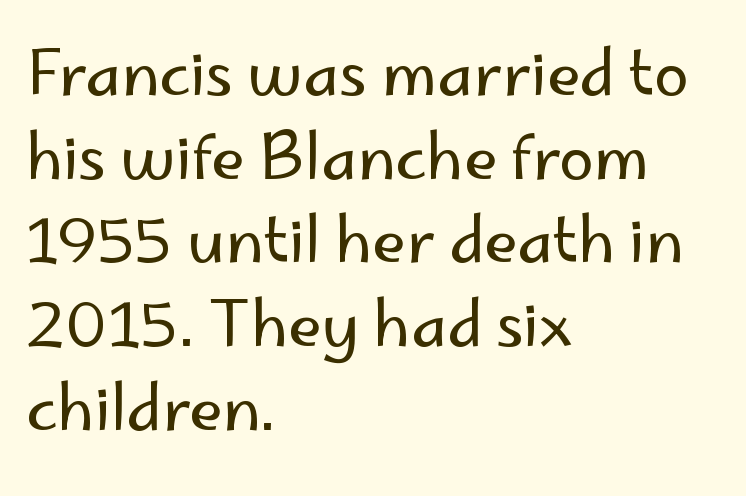
The image shows 62 px regular-weight sans-serif type, upright; set left-aligned, normal line spacing (1.35x), normal letter spacing, not underlined; low stroke contrast and a small x-height.
